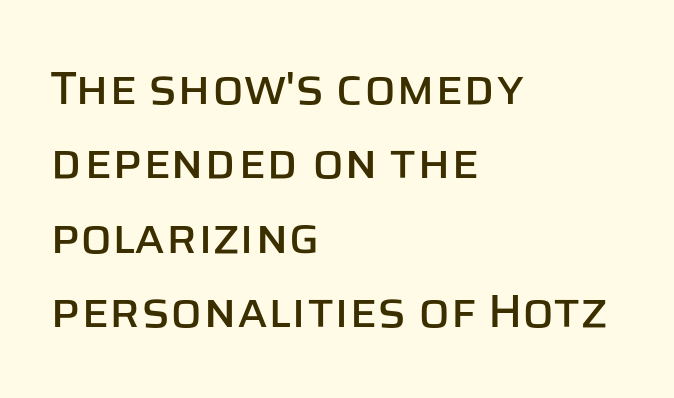
Q: Is the text italic (slanted)? A: No, it is upright.
Q: Is the typeface a serif or a sans-serif typeface? A: Sans-serif.
Q: Is the text underlined? A: No.
Q: How is the paragraph aligned? A: Left-aligned.
Q: Is the spacing between letters normal or unusually wide? A: Normal.
Q: Is the spacing between lines tight, normal or loose? A: Normal.
Q: Width (condensed, normal, or wide)? A: Normal.
Q: Stroke contrast? A: Low.
Q: x-height? A: Large.
Q: Monospaced? A: No.
